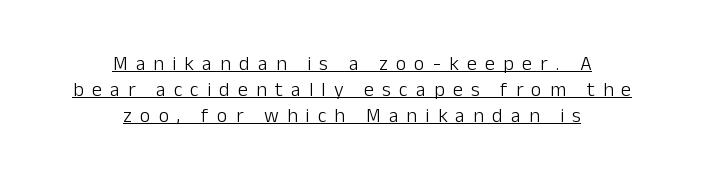
Short note: letters widely spaced. The setting favours the middle, as headings and verse often do. When letters stand straight like this, we call the style roman or upright. A light-to-regular cut is what we see here.
